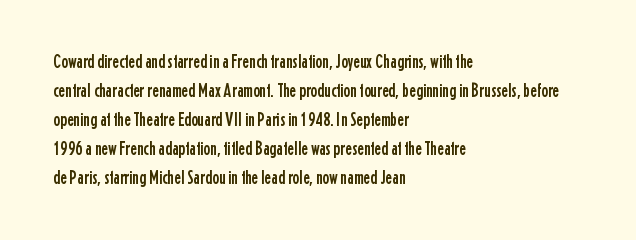
Rows of type keep a routine distance in the vertical direction. Is the block centered? No — it sits flush against the left margin. No italicization has been applied; the sample stays upright. Letters rest on an invisible, unmarked baseline.
